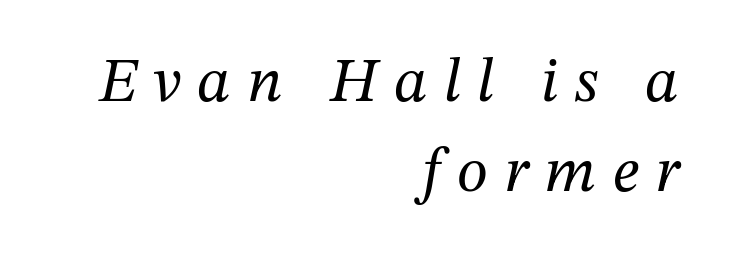
Stems here are at most as thick as an everyday book face. Normally led — the rows are evenly, conventionally spaced. Any mark beneath the type? The region is blank. Think of a printed novel: that variable character pitch is what you see here. In CSS terms this would be text-align: right. The glyphs in this specimen are seriffed.
